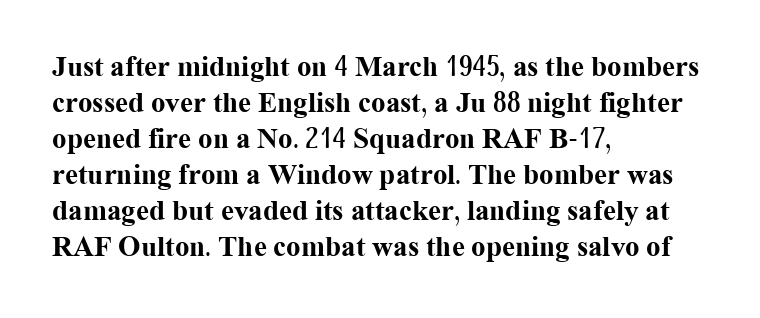
The image shows 29 px bold serif type, upright; set left-aligned, line spacing 1.24x, normal letter spacing, not underlined; medium stroke contrast and a medium x-height.
